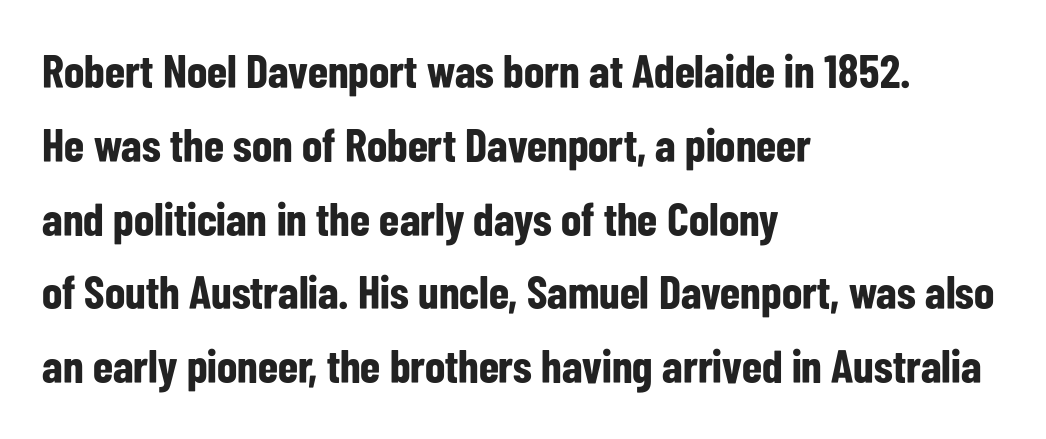
{"serif": "no", "italic": "no", "bold": "yes", "weight": "bold", "width": "condensed", "stroke_contrast": "low", "x_height": "medium", "monospaced": "no", "underline": "no", "align": "left", "line_spacing": "normal", "line_spacing_ratio": 1.57, "letter_spacing": "normal", "letter_spacing_em": 0.0, "glyph_px": 47}
